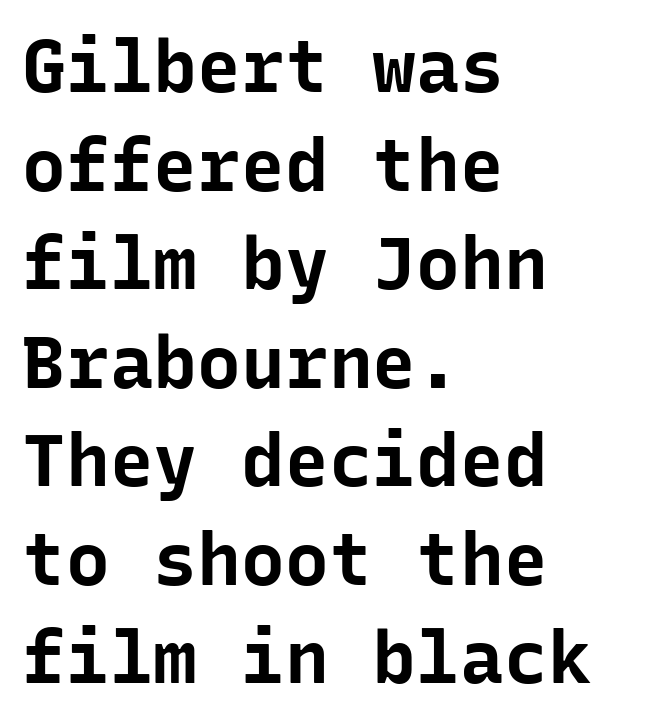
Q: Is the text bold? A: Yes.
Q: Is the text italic (slanted)? A: No, it is upright.
Q: Is the typeface a serif or a sans-serif typeface? A: Sans-serif.
Q: Is the text underlined? A: No.
Q: How is the paragraph aligned? A: Left-aligned.
Q: Is the spacing between letters normal or unusually wide? A: Normal.
Q: Is the spacing between lines tight, normal or loose? A: Normal.
Q: Width (condensed, normal, or wide)? A: Normal.
Q: Stroke contrast? A: Low.
Q: x-height? A: Medium.
Q: Monospaced? A: Yes.
